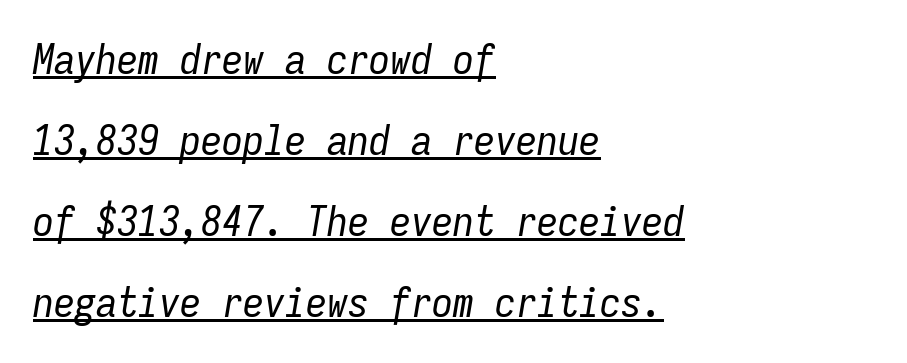
{"italic": "yes", "lean": "right", "slant_degrees": 9, "bold": "no", "weight": "regular", "width": "condensed", "stroke_contrast": "low", "x_height": "medium", "monospaced": "yes", "underline": "yes", "align": "left", "line_spacing": "loose", "line_spacing_ratio": 1.93, "letter_spacing": "normal", "letter_spacing_em": 0.0, "glyph_px": 42}
